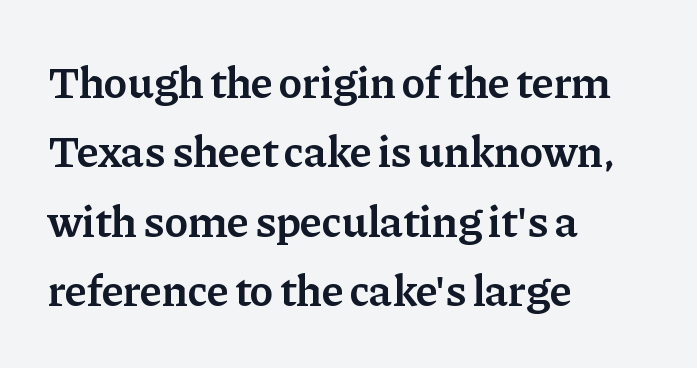
Q: Is the text bold? A: Semi-bold.
Q: Is the text italic (slanted)? A: No, it is upright.
Q: Is the typeface a serif or a sans-serif typeface? A: Serif.
Q: Is the text underlined? A: No.
Q: How is the paragraph aligned? A: Left-aligned.
Q: Is the spacing between letters normal or unusually wide? A: Normal.
Q: Is the spacing between lines tight, normal or loose? A: Normal.
Q: Width (condensed, normal, or wide)? A: Normal.
Q: Stroke contrast? A: Low.
Q: x-height? A: Medium.
Q: Monospaced? A: No.
